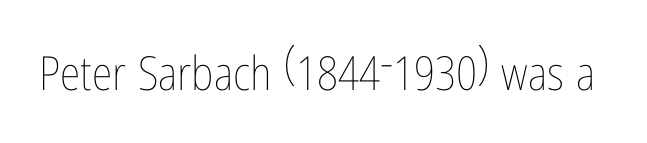
{"italic": "no", "bold": "no", "weight": "thin", "width": "condensed", "stroke_contrast": "low", "x_height": "medium", "monospaced": "no", "underline": "no", "letter_spacing": "normal", "letter_spacing_em": 0.0, "glyph_px": 47}
